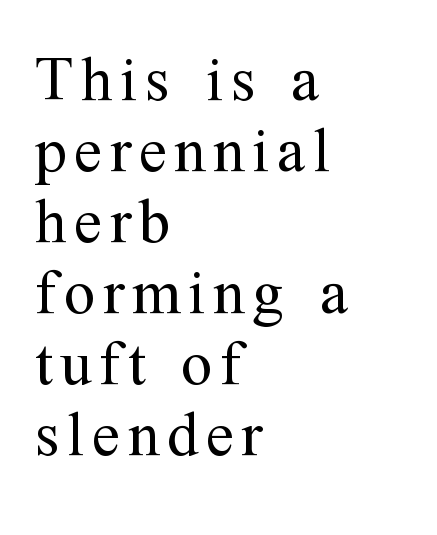
The lines are quadded left. Proportional: the letters do not fall into vertical columns. Upright lettering throughout. The characters display serif detailing at their extremities.
